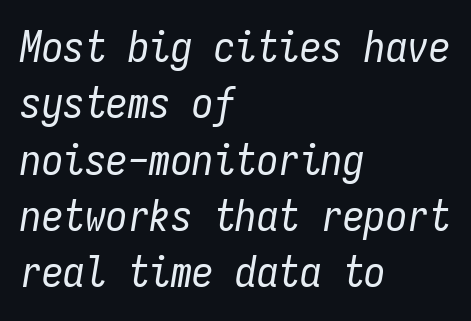
The passage shown is typed in a monospace face where columns stay perfectly aligned. Letter spacing: default. The glyphs are unaccompanied by any horizontal stroke below them. This reads as an unemphasized weight, regular at the heaviest. Line beginnings align vertically; line endings do not. Compared with ordinary roman type, these characters are visibly tilted.
